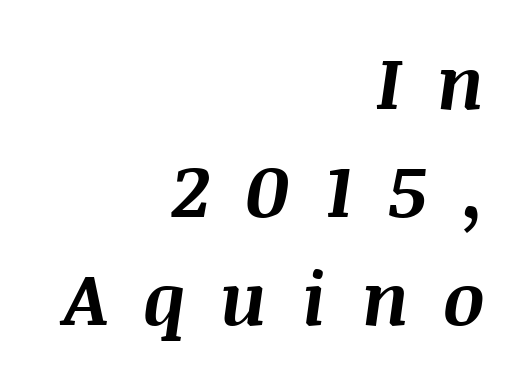
The image shows 73 px bold type, italic (leaning right); set right-aligned, normal line spacing (1.48x), unusually wide letter spacing (+0.47 em), not underlined; medium stroke contrast and a large x-height.
